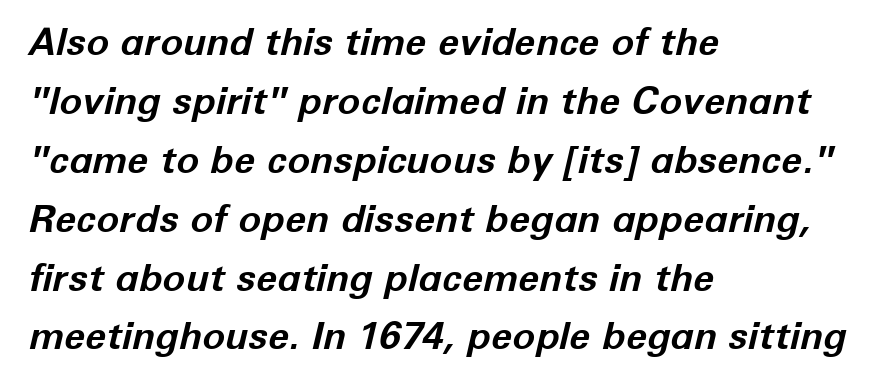
{"italic": "yes", "lean": "right", "slant_degrees": 12, "bold": "yes", "weight": "bold", "width": "normal", "stroke_contrast": "low", "x_height": "medium", "monospaced": "no", "underline": "no", "align": "left", "line_spacing": "normal", "line_spacing_ratio": 1.55, "letter_spacing": "normal", "letter_spacing_em": 0.0, "glyph_px": 38}
